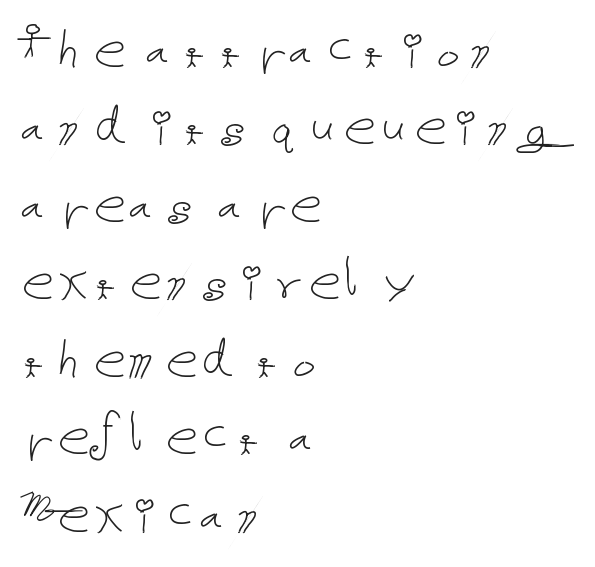
{"italic": "no", "bold": "no", "weight": "thin", "width": "normal", "stroke_contrast": "low", "x_height": "medium", "underline": "no", "align": "left", "line_spacing_ratio": 1.21, "letter_spacing": "normal", "letter_spacing_em": 0.0, "glyph_px": 64}
